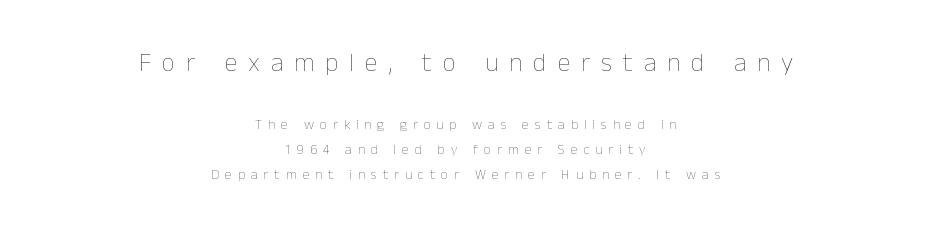
Q: Is the text bold? A: No.
Q: Is the text italic (slanted)? A: No, it is upright.
Q: Is the text underlined? A: No.
Q: How is the paragraph aligned? A: Centered.
Q: Is the spacing between letters normal or unusually wide? A: Unusually wide.
Q: Which block of text is set in a larger size, the first (top) or the second (bottom)? A: The first (top) one.
